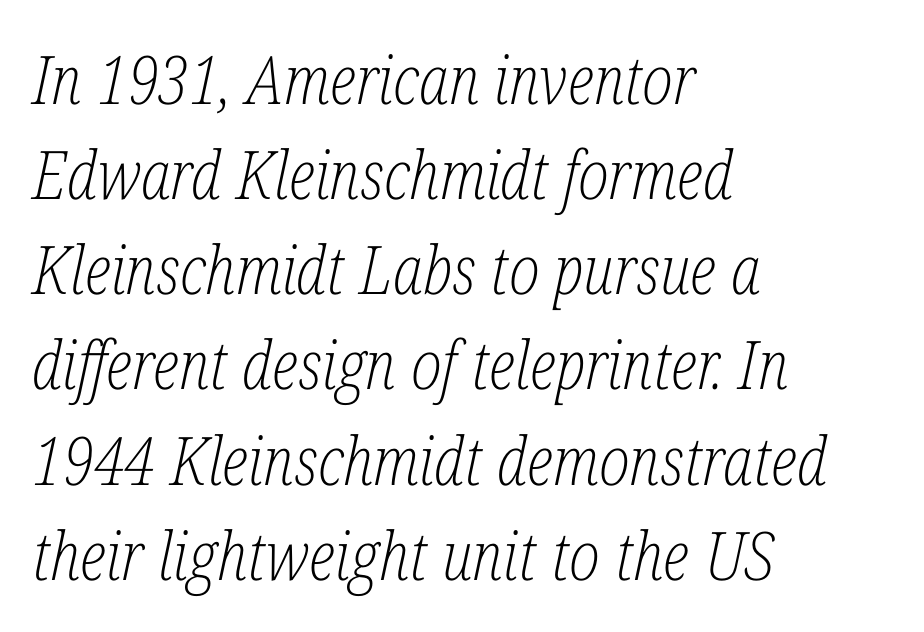
{"serif": "yes", "italic": "yes", "lean": "right", "slant_degrees": 12, "bold": "no", "weight": "light", "width": "condensed", "stroke_contrast": "low", "x_height": "medium", "monospaced": "no", "underline": "no", "align": "left", "line_spacing": "normal", "line_spacing_ratio": 1.42, "letter_spacing": "normal", "letter_spacing_em": 0.0, "glyph_px": 67}
